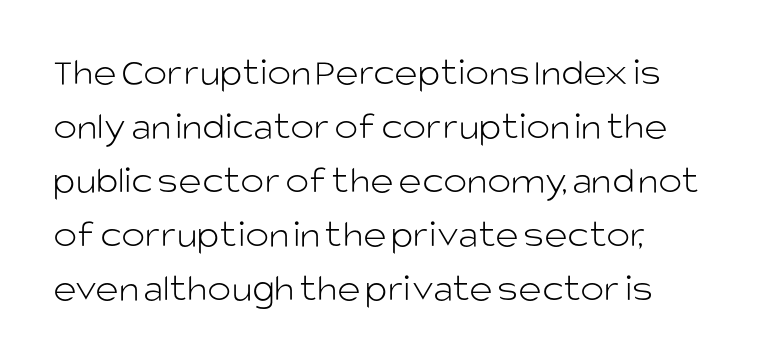
{"serif": "no", "italic": "no", "bold": "no", "weight": "light", "width": "normal", "stroke_contrast": "low", "x_height": "large", "monospaced": "no", "underline": "no", "align": "left", "line_spacing": "normal", "line_spacing_ratio": 1.35, "letter_spacing": "normal", "letter_spacing_em": 0.0, "glyph_px": 40}
